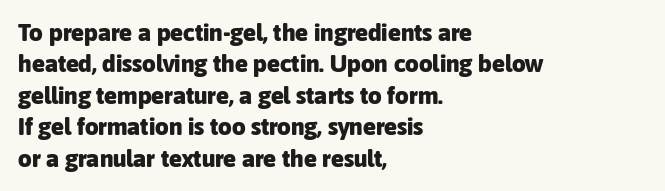
The image shows 24 px bold type, upright; set left-aligned, normal line spacing (1.31x), normal letter spacing, not underlined.
